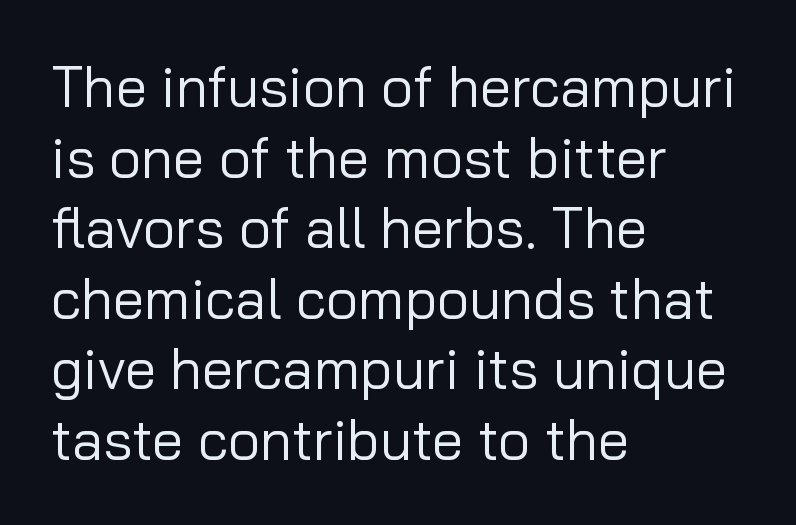
The image shows 56 px regular-weight sans-serif type, upright; set left-aligned, normal line spacing (1.26x), normal letter spacing, not underlined; low stroke contrast and a medium x-height.
